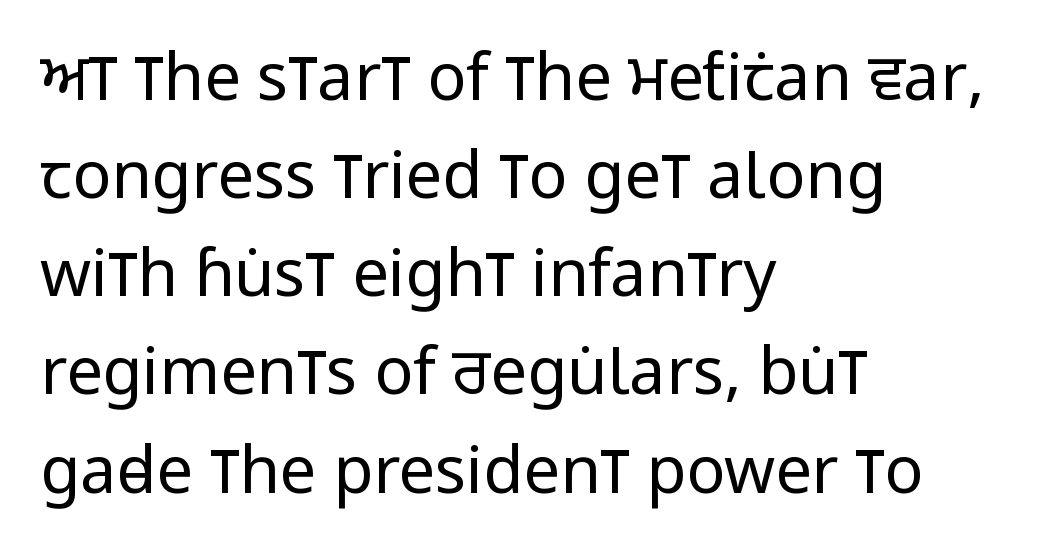
Q: Is the text bold? A: No.
Q: Is the text italic (slanted)? A: No, it is upright.
Q: Is the typeface a serif or a sans-serif typeface? A: Sans-serif.
Q: Is the text underlined? A: No.
Q: How is the paragraph aligned? A: Left-aligned.
Q: Is the spacing between letters normal or unusually wide? A: Normal.
Q: Is the spacing between lines tight, normal or loose? A: Normal.
Q: Width (condensed, normal, or wide)? A: Condensed.
Q: Stroke contrast? A: Low.
Q: x-height? A: Large.
Q: Monospaced? A: No.
